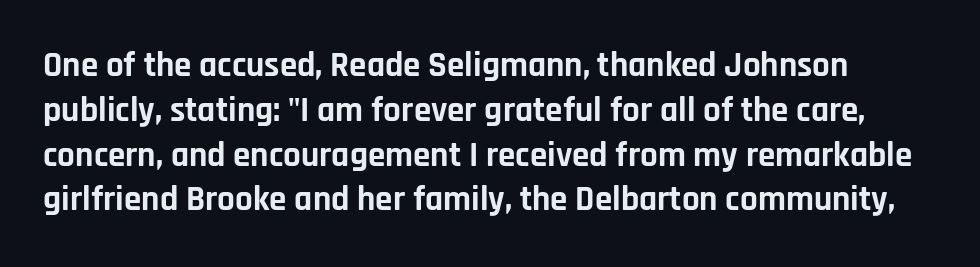
This sample uses a sans-serif face. Letter spacing: default. The passage shown is typed in a proportional face where columns would drift. A typesetter would mark this as roman, not italic. Notice how thick the strokes are: this is what a full bold looks like.
